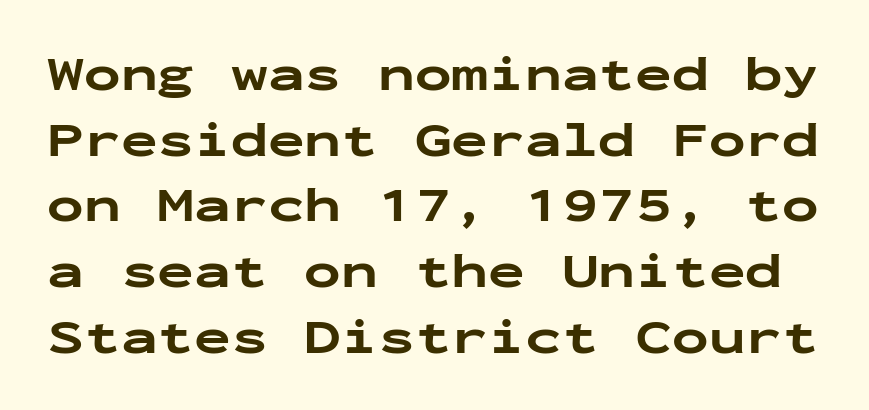
Q: Is the text bold? A: Yes.
Q: Is the text italic (slanted)? A: No, it is upright.
Q: Is the typeface a serif or a sans-serif typeface? A: Sans-serif.
Q: Is the text underlined? A: No.
Q: Is the spacing between letters normal or unusually wide? A: Normal.
Q: Is the spacing between lines tight, normal or loose? A: Normal.
Q: Width (condensed, normal, or wide)? A: Wide.
Q: Stroke contrast? A: Low.
Q: x-height? A: Medium.
Q: Monospaced? A: Yes.
